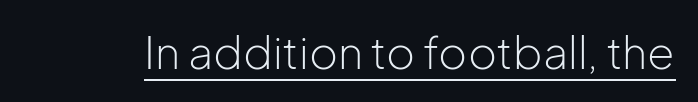
The image shows 44 px light sans-serif type, upright; set normal letter spacing, underlined; low stroke contrast and a medium x-height.
